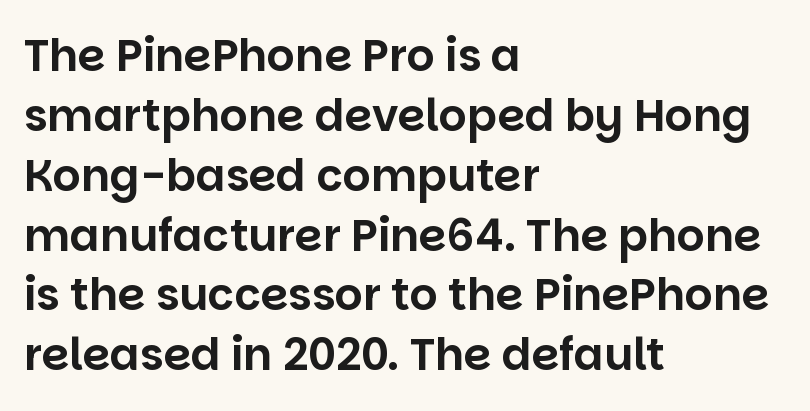
The image shows 44 px sans-serif type, upright; set left-aligned, normal line spacing (1.36x), normal letter spacing, not underlined; low stroke contrast and a large x-height.
